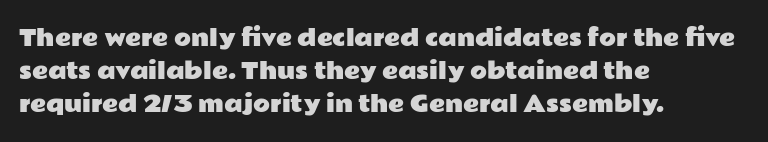
{"italic": "no", "underline": "no", "align": "left", "line_spacing": "normal", "line_spacing_ratio": 1.49, "letter_spacing": "normal", "letter_spacing_em": 0.0, "glyph_px": 22}
